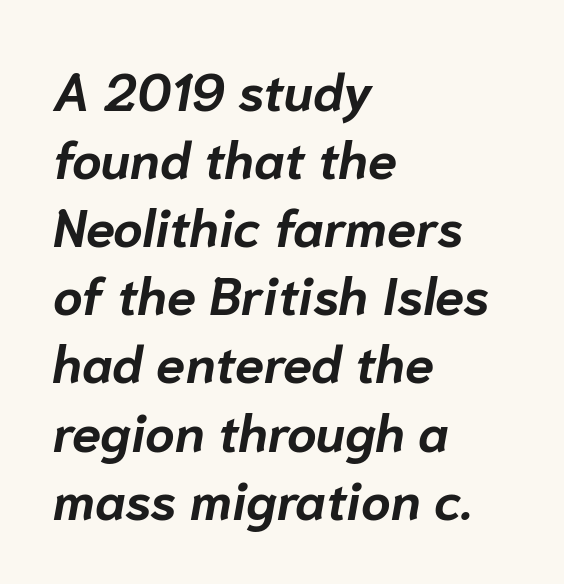
Q: Is the text bold? A: Yes.
Q: Is the text italic (slanted)? A: Yes, it leans right by about 10 degrees.
Q: Is the text underlined? A: No.
Q: How is the paragraph aligned? A: Left-aligned.
Q: Is the spacing between letters normal or unusually wide? A: Normal.
Q: Is the spacing between lines tight, normal or loose? A: Normal.
Q: Width (condensed, normal, or wide)? A: Normal.
Q: Stroke contrast? A: Low.
Q: x-height? A: Medium.
Q: Monospaced? A: No.
